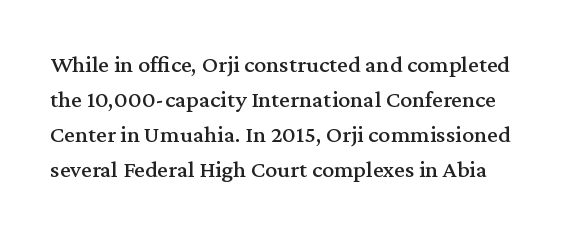
The image shows 24 px text type, upright; set normal line spacing (1.46x), normal letter spacing, not underlined.
